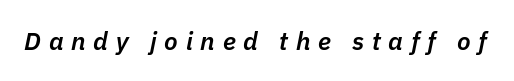
Q: Is the text bold? A: Semi-bold.
Q: Is the text italic (slanted)? A: Yes, it leans right by about 11 degrees.
Q: Is the text underlined? A: No.
Q: Is the spacing between letters normal or unusually wide? A: Unusually wide.
